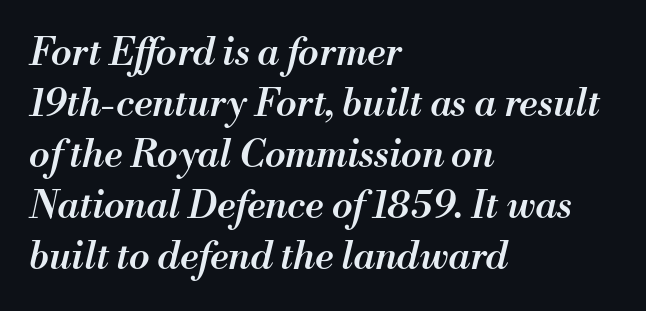
{"italic": "yes", "lean": "right", "slant_degrees": 13, "bold": "semi", "weight": "semibold", "width": "normal", "stroke_contrast": "medium", "x_height": "small", "monospaced": "no", "underline": "no", "align": "left", "line_spacing": "normal", "line_spacing_ratio": 1.34, "letter_spacing": "normal", "letter_spacing_em": 0.0, "glyph_px": 38}
